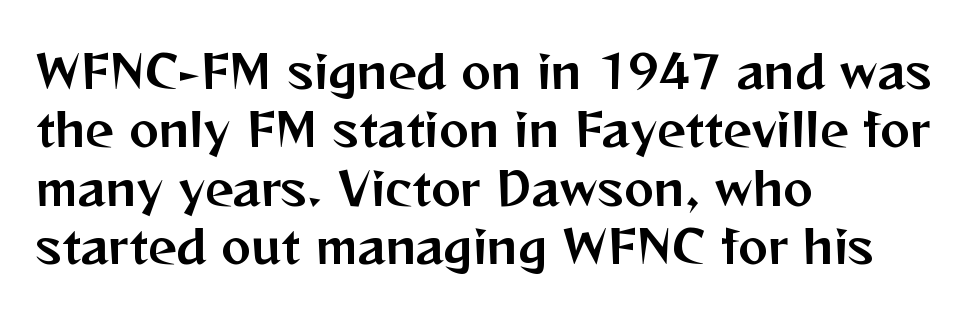
Each letter keeps its own natural width here, so spacing adapts to shape. The face used here is a sans, in the tradition of grotesques and geometrics. Glyph-to-glyph distance matches everyday printed text. Ordinary non-slanted type is in use.
